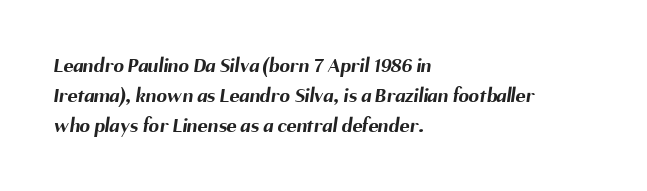
Q: Is the text bold? A: Yes.
Q: Is the text underlined? A: No.
Q: How is the paragraph aligned? A: Left-aligned.
Q: Is the spacing between letters normal or unusually wide? A: Normal.
Q: Is the spacing between lines tight, normal or loose? A: Normal.
